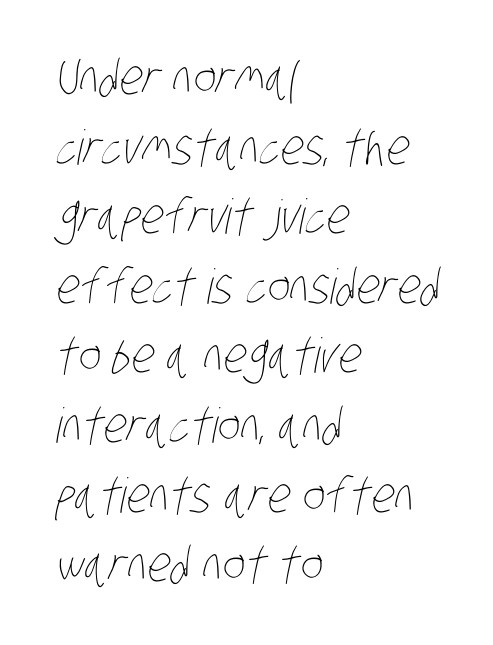
There is no visible air inserted between adjacent glyphs. The passage shown is not bold in any degree. Proportional: the letters do not fall into vertical columns. Quick note: interline space is typical. Descenders are the only things crossing below the line. The rag falls on the right side of this text block.
